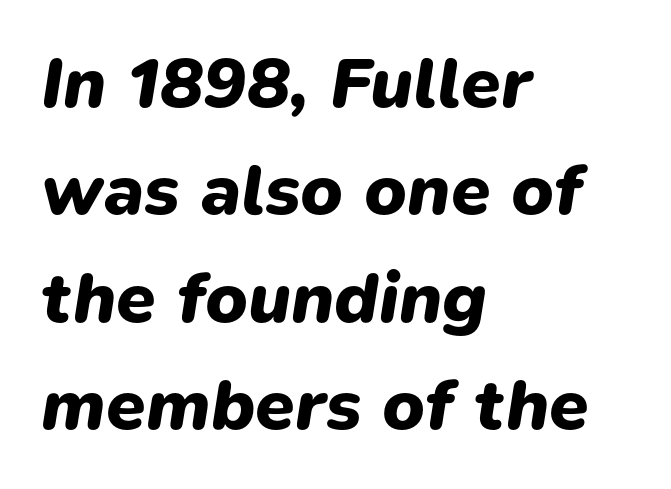
{"italic": "yes", "lean": "right", "slant_degrees": 9, "bold": "yes", "weight": "heavy", "width": "normal", "stroke_contrast": "low", "x_height": "medium", "monospaced": "no", "underline": "no", "align": "left", "line_spacing": "normal", "line_spacing_ratio": 1.49, "letter_spacing": "normal", "letter_spacing_em": 0.0, "glyph_px": 72}
